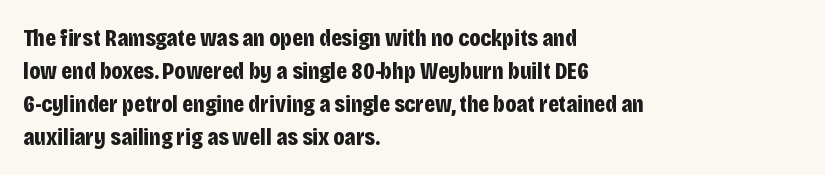
The image shows 24 px bold type, upright; set left-aligned, normal line spacing (1.37x), normal letter spacing, not underlined.
